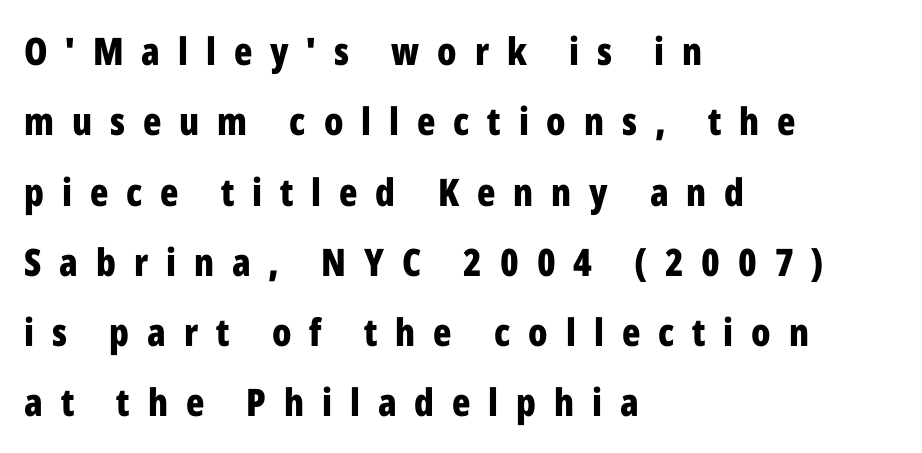
The image shows 38 px bold, condensed sans-serif type, upright; set left-aligned, line spacing 1.85x, unusually wide letter spacing (+0.47 em), not underlined; low stroke contrast and a medium x-height.
